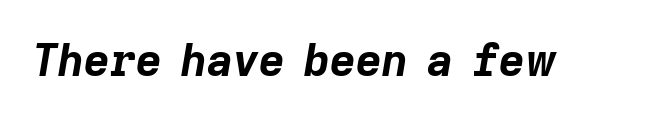
Q: Is the text bold? A: Yes.
Q: Is the text italic (slanted)? A: Yes, it leans right by about 9 degrees.
Q: Is the text underlined? A: No.
Q: Is the spacing between letters normal or unusually wide? A: Normal.
Q: Width (condensed, normal, or wide)? A: Normal.
Q: Stroke contrast? A: Low.
Q: x-height? A: Medium.
Q: Monospaced? A: No.
